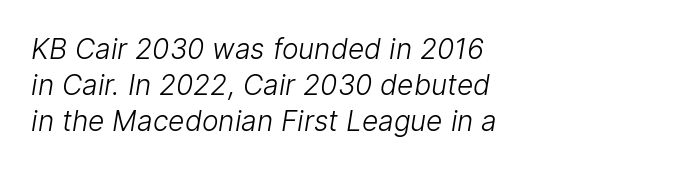
The typeface has the unassuming heft of standard copy or less. These lines stack with their left ends in a neat column. Summary of vertical rhythm: regular, with standard interline spacing. Regarding serifs, this sample does without them. Standard letterfit; no display-style spreading of the glyphs. The space beneath each line is pristine and unruled.
